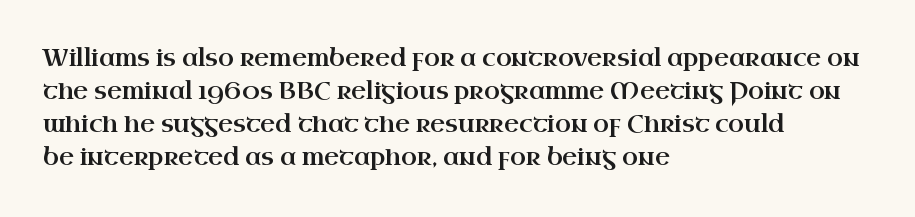
Q: Is the text italic (slanted)? A: No, it is upright.
Q: Is the text underlined? A: No.
Q: How is the paragraph aligned? A: Left-aligned.
Q: Is the spacing between letters normal or unusually wide? A: Normal.
Q: Is the spacing between lines tight, normal or loose? A: Normal.
